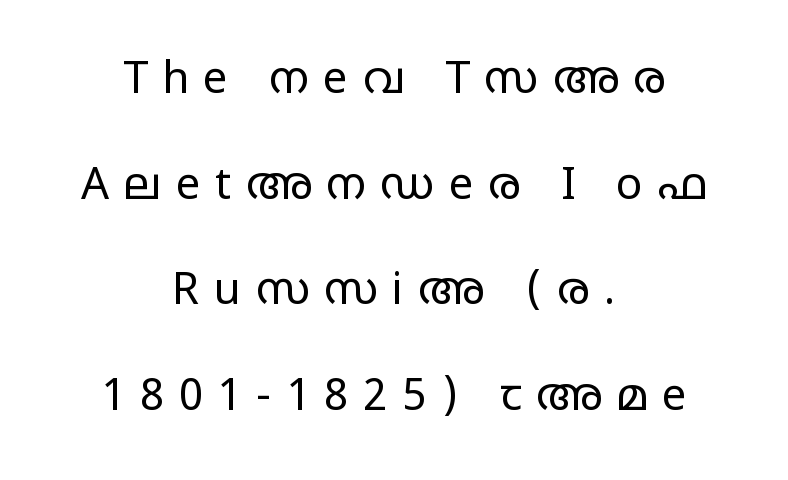
The image shows 44 px regular-weight, wide sans-serif type, upright; set centered, loose line spacing (2.4x), unusually wide letter spacing (+0.33 em), not underlined; low stroke contrast and a large x-height.
